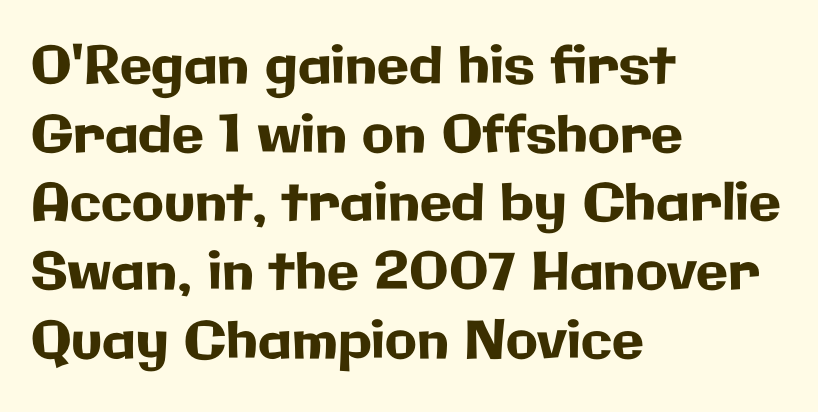
{"serif": "no", "italic": "no", "width": "normal", "stroke_contrast": "low", "x_height": "medium", "monospaced": "no", "underline": "no", "align": "left", "line_spacing": "normal", "line_spacing_ratio": 1.32, "letter_spacing": "normal", "letter_spacing_em": 0.0, "glyph_px": 52}
